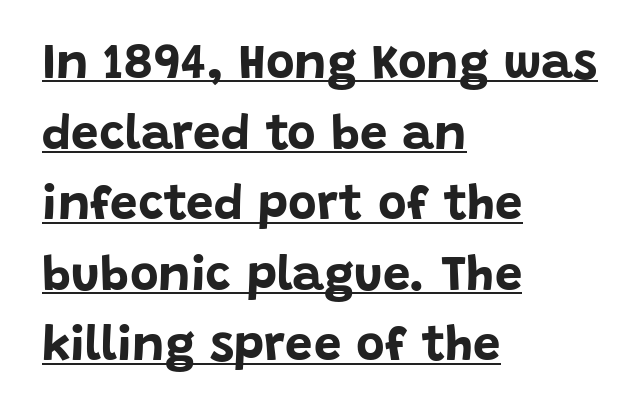
Q: Is the text bold? A: Yes.
Q: Is the text italic (slanted)? A: No, it is upright.
Q: Is the typeface a serif or a sans-serif typeface? A: Sans-serif.
Q: Is the text underlined? A: Yes.
Q: How is the paragraph aligned? A: Left-aligned.
Q: Is the spacing between letters normal or unusually wide? A: Normal.
Q: Is the spacing between lines tight, normal or loose? A: Normal.
Q: Width (condensed, normal, or wide)? A: Normal.
Q: Stroke contrast? A: Low.
Q: x-height? A: Large.
Q: Monospaced? A: No.
